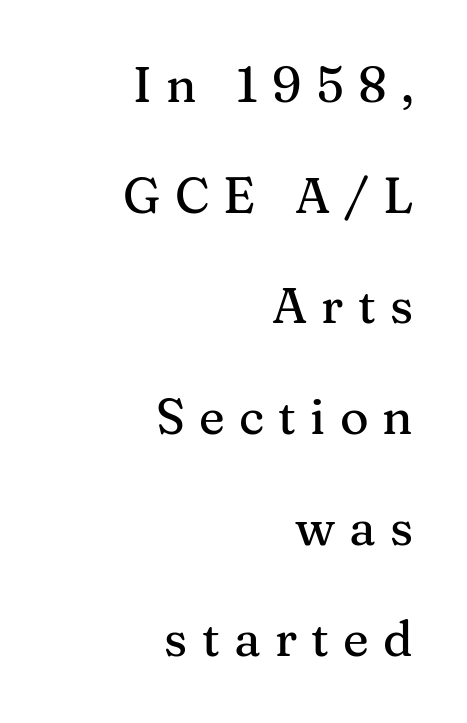
{"serif": "yes", "italic": "no", "width": "normal", "stroke_contrast": "medium", "x_height": "medium", "monospaced": "no", "underline": "no", "align": "right", "line_spacing": "loose", "line_spacing_ratio": 2.26, "letter_spacing": "wide", "letter_spacing_em": 0.29, "glyph_px": 49}
